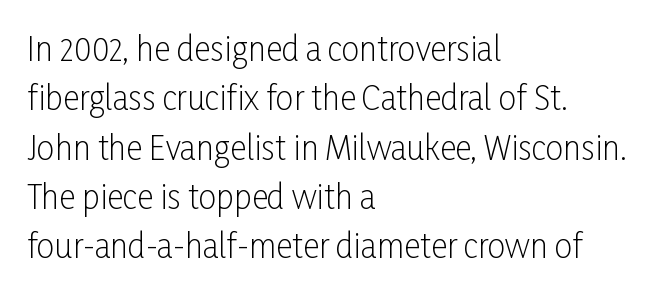
In terms of letterform style, serifs are entirely absent. The face used here is proportionally spaced, like ordinary book or web type. The letters look calm and open, with moderate or lighter stems. The gaps between neighbouring characters are ordinary and unremarkable. The paragraph shown leans on its left margin.
